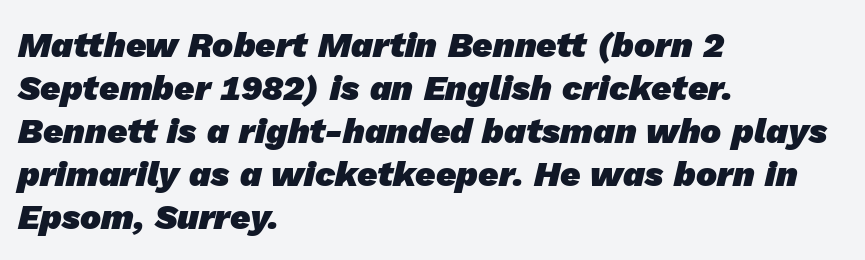
Caption: bold face, heavy strokes. Tracking value appears to be zero — textbook default spacing. Is this a fixed-width face? No — the glyphs have proportional, varying widths. Casual observation: everything's shoved over to the left.
